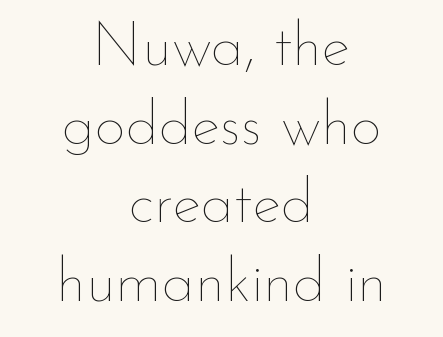
The image shows 61 px thin type, upright; set centered, normal line spacing (1.29x), normal letter spacing, not underlined; low stroke contrast and a small x-height.
